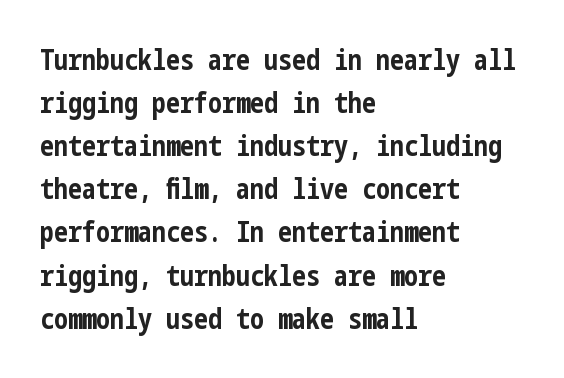
Q: Is the text bold? A: Yes.
Q: Is the text italic (slanted)? A: No, it is upright.
Q: Is the typeface a serif or a sans-serif typeface? A: Sans-serif.
Q: Is the text underlined? A: No.
Q: How is the paragraph aligned? A: Left-aligned.
Q: Is the spacing between letters normal or unusually wide? A: Normal.
Q: Is the spacing between lines tight, normal or loose? A: Normal.
Q: Width (condensed, normal, or wide)? A: Condensed.
Q: Stroke contrast? A: Low.
Q: x-height? A: Medium.
